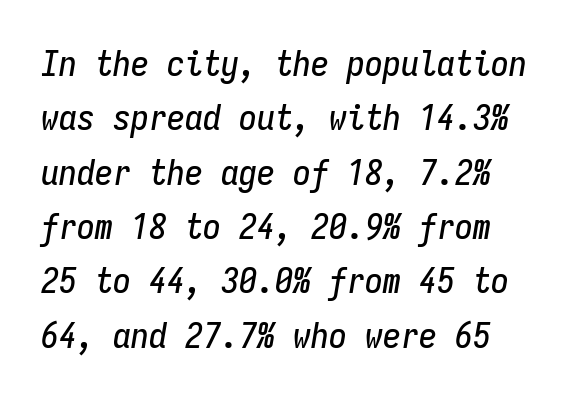
{"italic": "yes", "lean": "right", "slant_degrees": 9, "width": "condensed", "stroke_contrast": "low", "x_height": "medium", "monospaced": "yes", "underline": "no", "line_spacing": "normal", "line_spacing_ratio": 1.51, "letter_spacing": "normal", "letter_spacing_em": 0.0, "glyph_px": 36}
